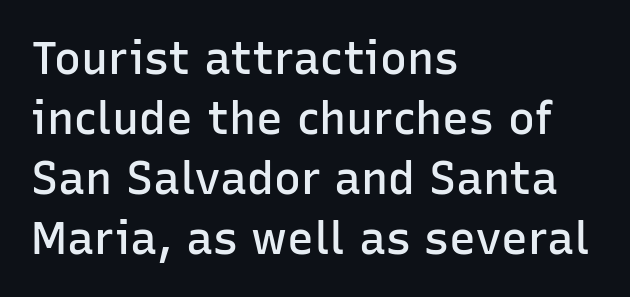
Q: Is the text bold? A: Semi-bold.
Q: Is the text italic (slanted)? A: No, it is upright.
Q: Is the typeface a serif or a sans-serif typeface? A: Sans-serif.
Q: Is the text underlined? A: No.
Q: How is the paragraph aligned? A: Left-aligned.
Q: Is the spacing between letters normal or unusually wide? A: Normal.
Q: Is the spacing between lines tight, normal or loose? A: Normal.
Q: Width (condensed, normal, or wide)? A: Normal.
Q: Stroke contrast? A: Low.
Q: x-height? A: Medium.
Q: Monospaced? A: No.
